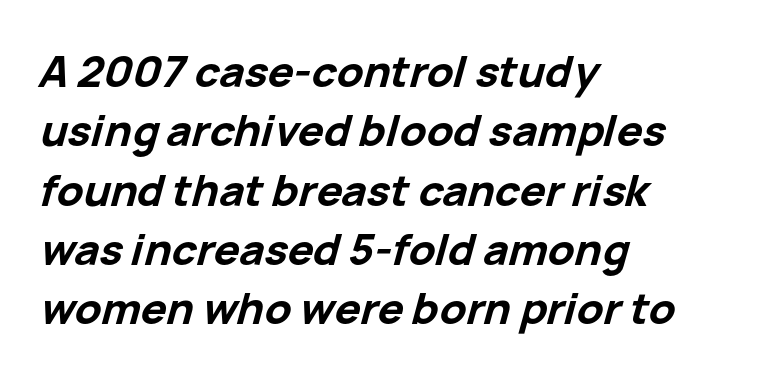
Words float on clear page, feet unadorned. Looks like regular typesetting: each glyph gets only the width it needs. Normally led — the rows are evenly, conventionally spaced. Stroke thickness is high; the sample reads as a true bold. A typesetter would mark this as italic. This rendering leaves character spacing at its baseline value.
